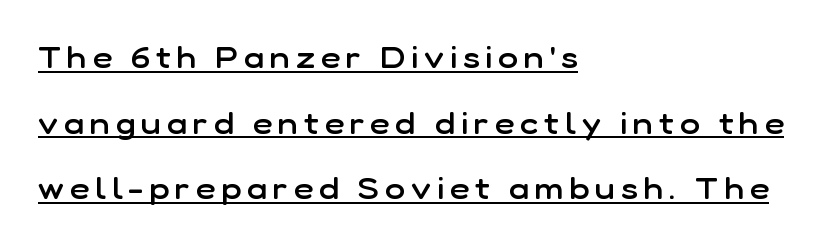
Quick note: interline space is abundant. The axis of the letterforms is exactly vertical. The sample's only ornament is a line tracing under the words. Is this a sans? Yes — the strokes have no serifs. Every row of glyphs begins at an identical x-position on the left.
